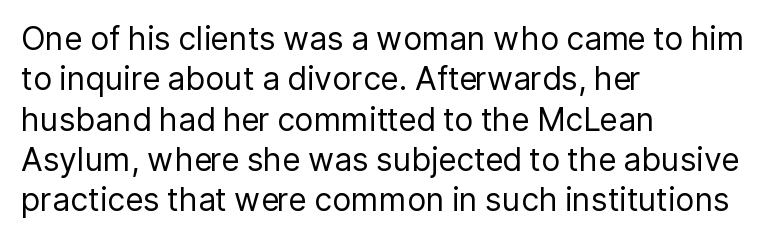
This is the regular roman posture of the typeface. Leading matches the norm, producing a regular column. Caption: multi-line text, flush left, ragged right. A typesetter would call this proportional, since set widths differ per character. Heaviness? Minimal to ordinary, like unemphasized prose.
